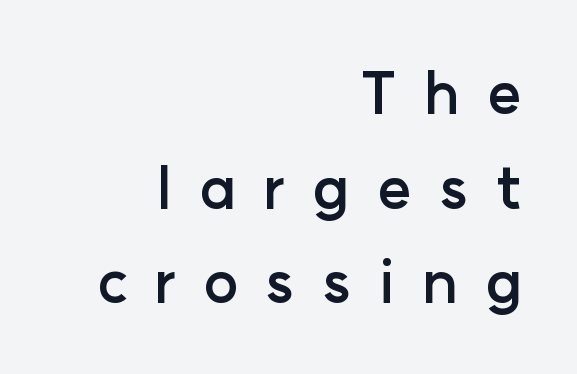
The image shows 58 px semibold sans-serif type, upright; set right-aligned, normal line spacing (1.63x), unusually wide letter spacing (+0.47 em), not underlined; low stroke contrast and a medium x-height.
